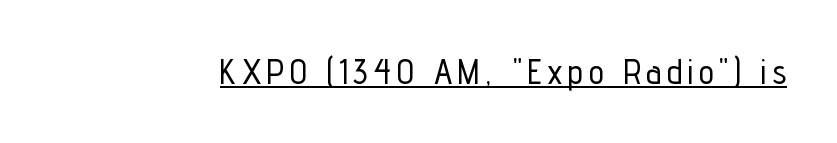
The image shows 34 px condensed sans-serif type, upright; set underlined; low stroke contrast and a medium x-height.
